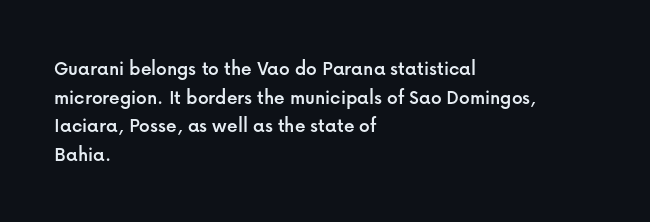
The rendering keeps characters at their native spacing. Does the lettering tilt? It doesn't — this is upright. Descender tails drop into unmarked territory. The lines sit at an ordinary, default distance from one another. One-word summary of the alignment: left.
